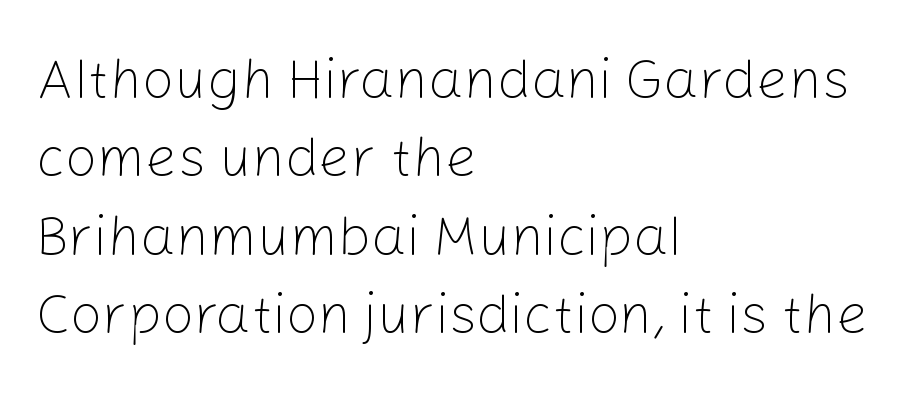
The image shows 56 px light sans-serif type, upright; set left-aligned, normal line spacing (1.4x), normal letter spacing, not underlined; low stroke contrast and a medium x-height.
